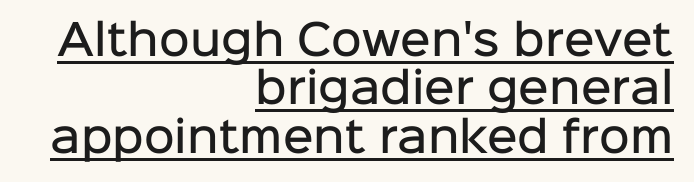
Ordinary non-slanted type is in use. How are the letters spaced? Ordinarily, with no added tracking. Very little white space separates one row of letters from the next. Honestly, the underline is the first thing you notice here. Is the type bold? Partly — it's a semibold, heavier than regular but not fully bold.
